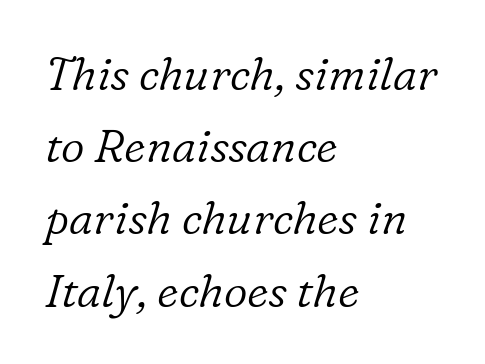
{"serif": "yes", "italic": "yes", "lean": "right", "slant_degrees": 16, "bold": "no", "weight": "light", "width": "normal", "stroke_contrast": "low", "x_height": "medium", "monospaced": "no", "underline": "no", "align": "left", "line_spacing": "normal", "line_spacing_ratio": 1.57, "letter_spacing": "normal", "letter_spacing_em": 0.0, "glyph_px": 46}
